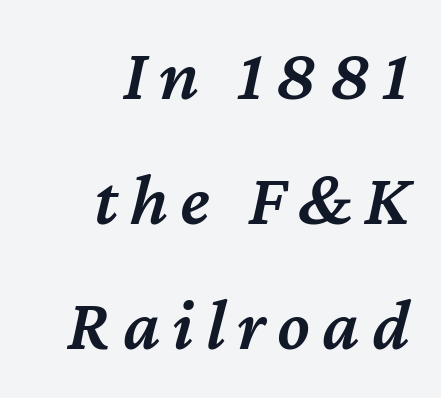
Q: Is the text bold? A: Semi-bold.
Q: Is the text italic (slanted)? A: Yes, it leans right by about 12 degrees.
Q: Is the text underlined? A: No.
Q: How is the paragraph aligned? A: Right-aligned.
Q: Is the spacing between lines tight, normal or loose? A: Normal.
Q: Width (condensed, normal, or wide)? A: Normal.
Q: Stroke contrast? A: Medium.
Q: x-height? A: Medium.
Q: Monospaced? A: No.
